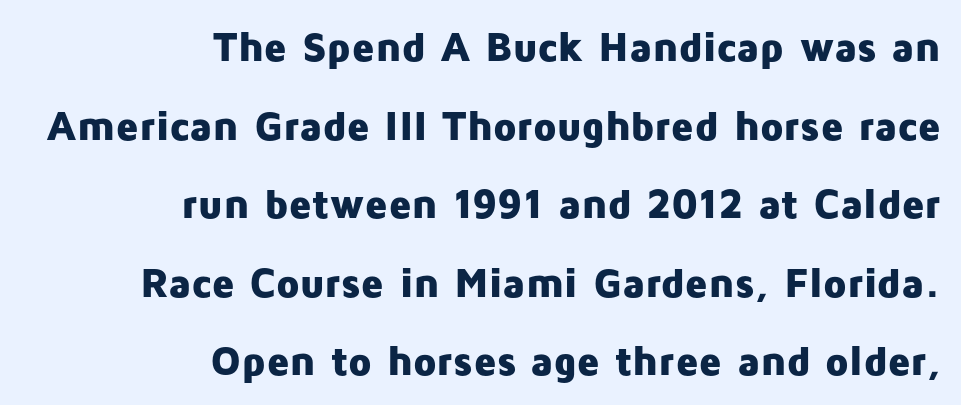
Students, this is bold: see how much ink each stroke carries. Inter-character spacing is left at the font's built-in metrics. Every stem runs plumb, perpendicular to the baseline. Here the designer chose a conventional face with non-uniform glyph widths. Lines of text with bare space underneath. Teacher's note: observe the even right margin — that is flush-right alignment.
